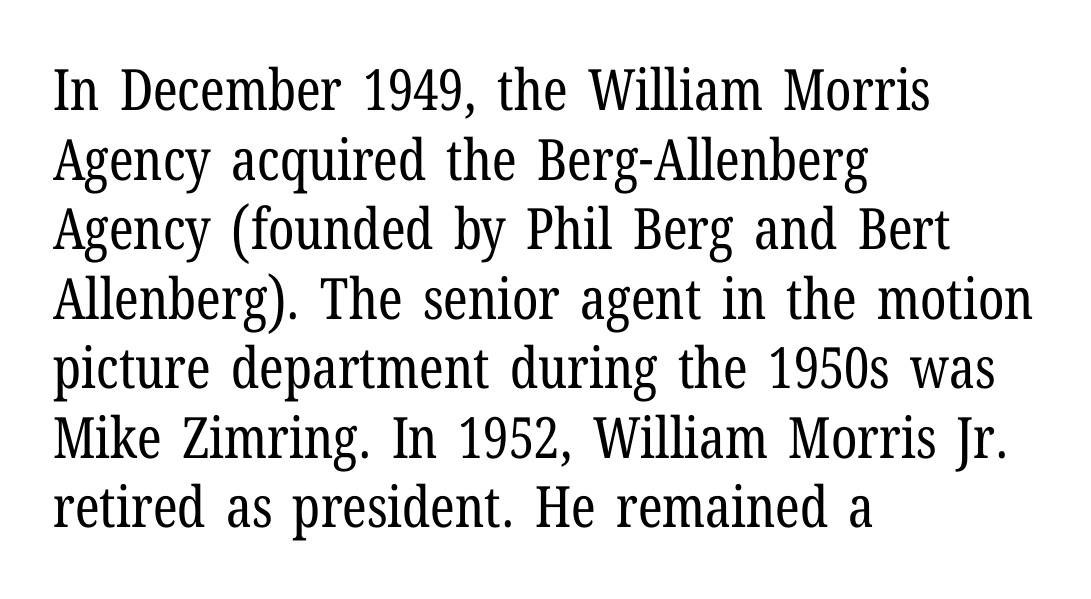
{"serif": "yes", "italic": "no", "bold": "no", "weight": "regular", "width": "condensed", "stroke_contrast": "low", "x_height": "medium", "monospaced": "no", "underline": "no", "align": "left", "line_spacing_ratio": 1.22, "letter_spacing": "normal", "letter_spacing_em": 0.0, "glyph_px": 57}
